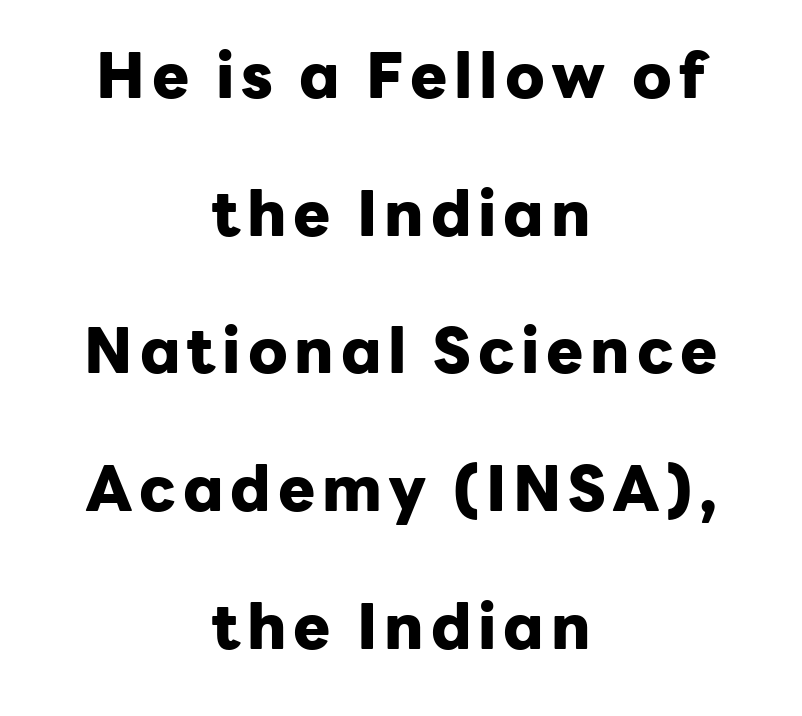
A clean baseline with only descenders dipping below it. Unlike italic type, these characters show no tilt at all. This sample uses a sans-serif face. Note the varied advance widths — an 'i' is clearly narrower than an 'm'.
